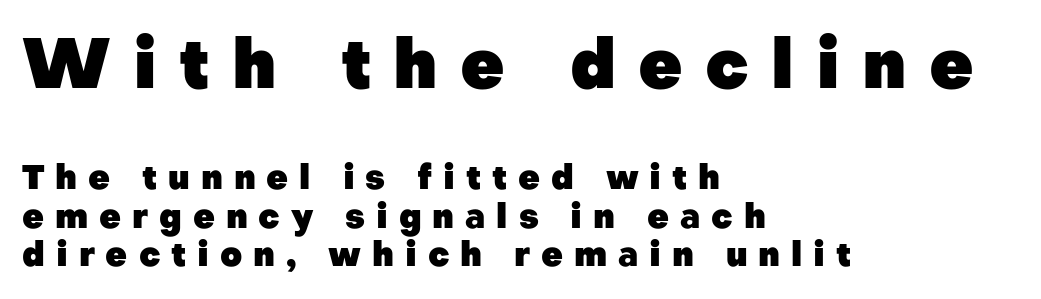
The image shows 69 px heavy sans-serif type, upright; set left-aligned, tight line spacing (1.14x), unusually wide letter spacing (+0.32 em), not underlined; the first (top) block is 2.03x larger; low stroke contrast and a medium x-height.
